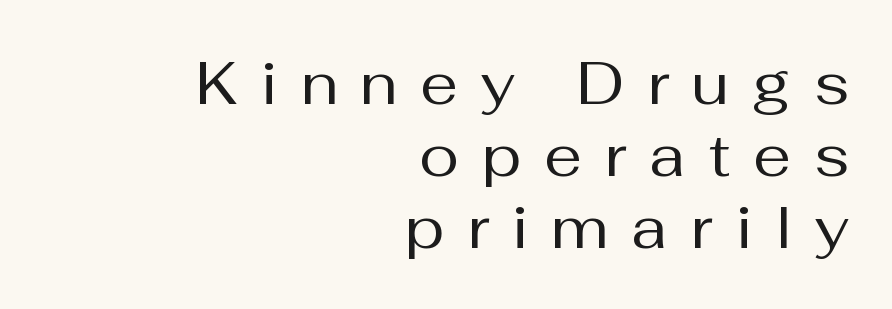
Q: Is the text bold? A: No.
Q: Is the text italic (slanted)? A: No, it is upright.
Q: Is the typeface a serif or a sans-serif typeface? A: Sans-serif.
Q: Is the text underlined? A: No.
Q: How is the paragraph aligned? A: Right-aligned.
Q: Is the spacing between letters normal or unusually wide? A: Unusually wide.
Q: Width (condensed, normal, or wide)? A: Normal.
Q: Stroke contrast? A: Medium.
Q: x-height? A: Medium.
Q: Monospaced? A: No.
